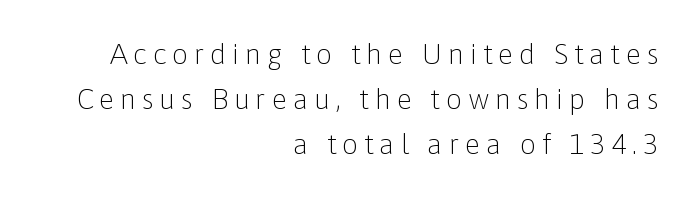
Each letter's strokes conclude bluntly, with no projecting serifs. Casual observation: everything's shoved over to the right. Every character sits straight up, as roman type does. The passage shown is not bold in any degree.
